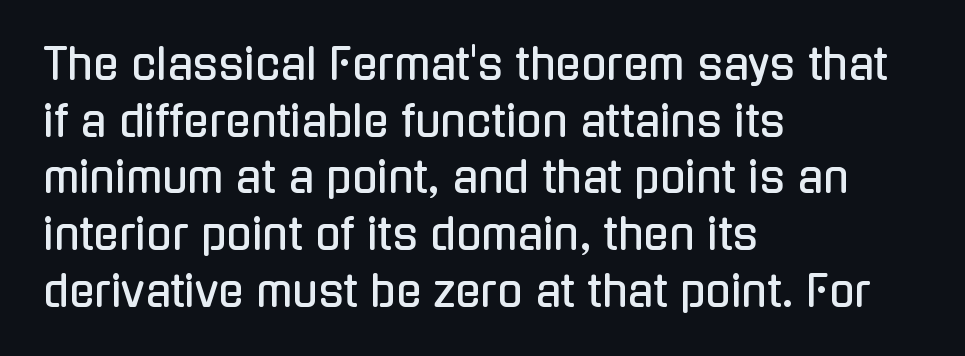
The image shows 42 px condensed sans-serif type, upright; set left-aligned, normal line spacing (1.35x), normal letter spacing, not underlined; low stroke contrast and a medium x-height.
